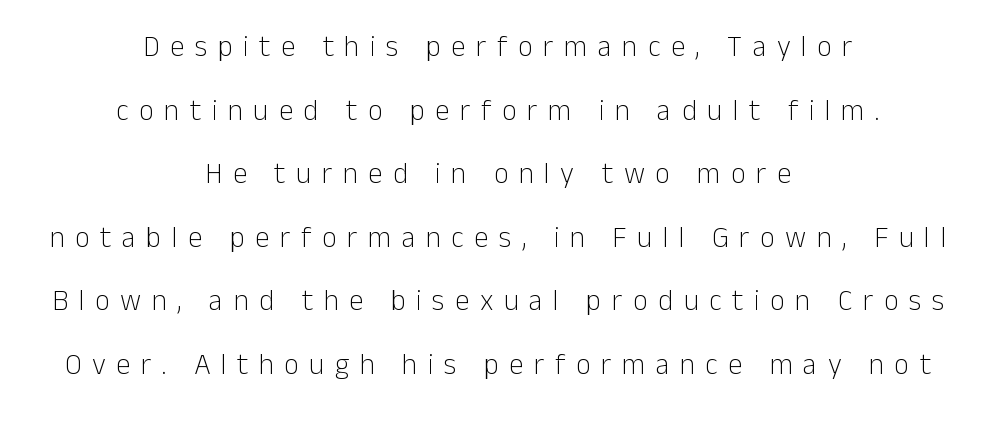
Q: Is the text bold? A: No.
Q: Is the text italic (slanted)? A: No, it is upright.
Q: Is the typeface a serif or a sans-serif typeface? A: Sans-serif.
Q: Is the text underlined? A: No.
Q: How is the paragraph aligned? A: Centered.
Q: Is the spacing between letters normal or unusually wide? A: Unusually wide.
Q: Is the spacing between lines tight, normal or loose? A: Loose.
Q: Width (condensed, normal, or wide)? A: Normal.
Q: Stroke contrast? A: Low.
Q: x-height? A: Medium.
Q: Monospaced? A: No.
